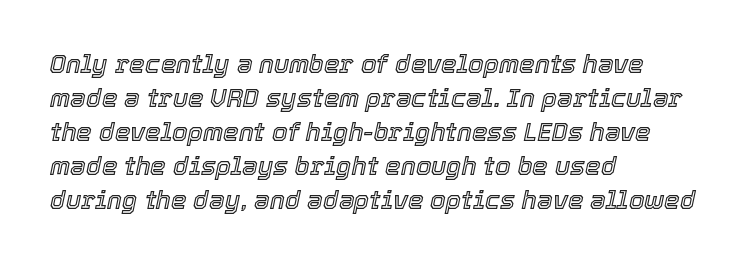
The image shows 25 px text type, italic (leaning right); set left-aligned, normal line spacing (1.36x), normal letter spacing, not underlined.
